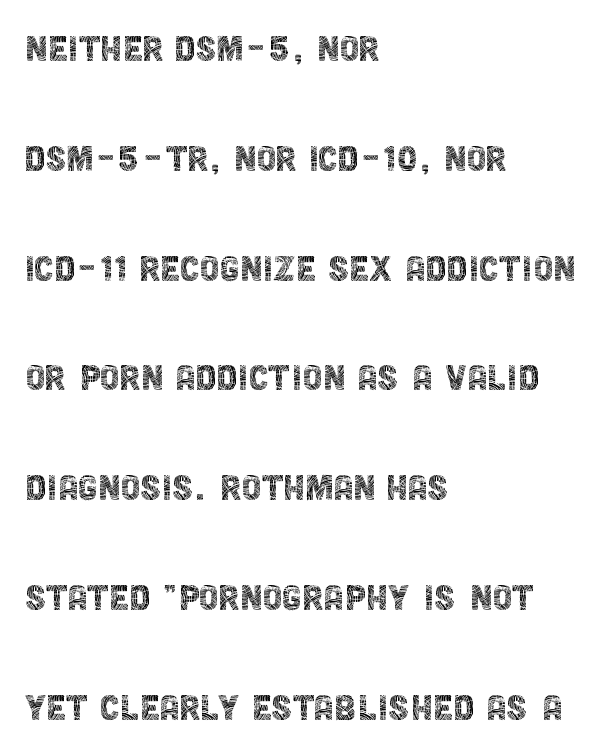
Q: Is the text bold? A: No.
Q: Is the text italic (slanted)? A: No, it is upright.
Q: Is the typeface a serif or a sans-serif typeface? A: Sans-serif.
Q: Is the text underlined? A: No.
Q: How is the paragraph aligned? A: Left-aligned.
Q: Is the spacing between letters normal or unusually wide? A: Normal.
Q: Is the spacing between lines tight, normal or loose? A: Loose.
Q: Width (condensed, normal, or wide)? A: Condensed.
Q: x-height? A: Large.
Q: Monospaced? A: No.
